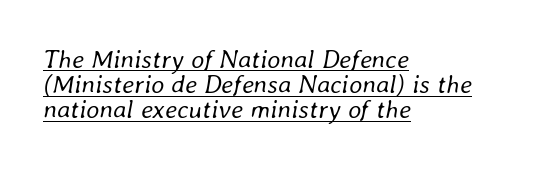
{"italic": "yes", "lean": "right", "slant_degrees": 8, "bold": "no", "underline": "yes", "align": "left", "line_spacing": "tight", "line_spacing_ratio": 0.97, "letter_spacing": "normal", "letter_spacing_em": 0.0, "glyph_px": 26}
